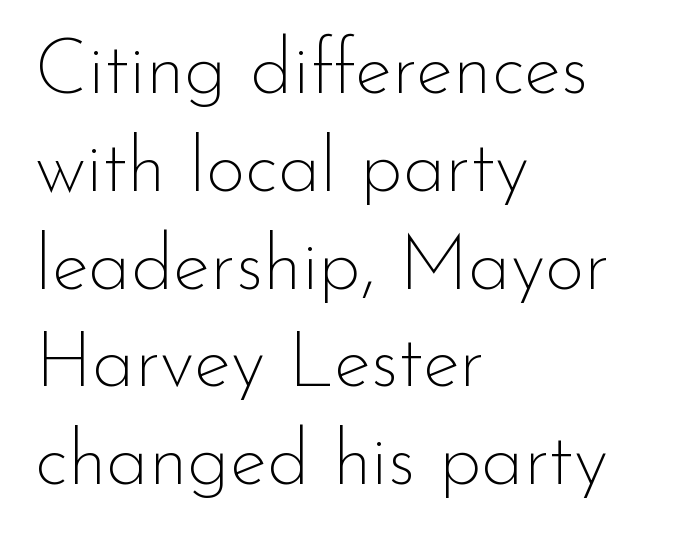
Q: Is the text bold? A: No.
Q: Is the text italic (slanted)? A: No, it is upright.
Q: Is the typeface a serif or a sans-serif typeface? A: Sans-serif.
Q: Is the text underlined? A: No.
Q: How is the paragraph aligned? A: Left-aligned.
Q: Is the spacing between letters normal or unusually wide? A: Normal.
Q: Is the spacing between lines tight, normal or loose? A: Normal.
Q: Width (condensed, normal, or wide)? A: Normal.
Q: Stroke contrast? A: Low.
Q: x-height? A: Small.
Q: Monospaced? A: No.
